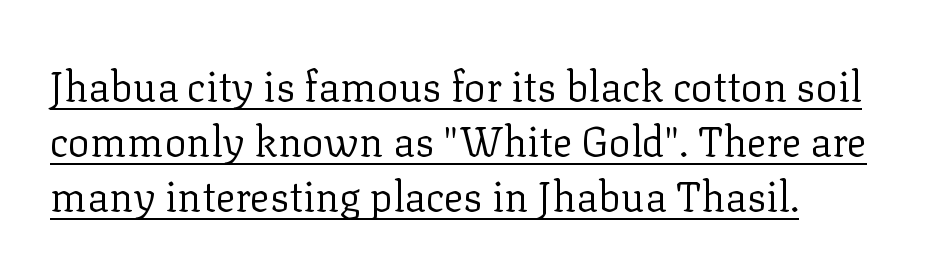
{"serif": "yes", "italic": "no", "bold": "no", "weight": "regular", "width": "normal", "stroke_contrast": "low", "x_height": "medium", "monospaced": "no", "underline": "yes", "align": "left", "line_spacing": "normal", "line_spacing_ratio": 1.34, "letter_spacing": "normal", "letter_spacing_em": 0.0, "glyph_px": 41}
